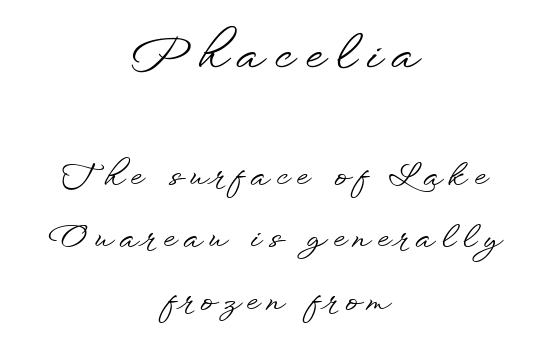
Type without underlining. Is this a sans? Yes — the strokes have no serifs. What's the leading like? Stretched, with rows far apart. Every row of glyphs is offset so its center matches the block's center. The rendering inserts visible extra space after every character.
